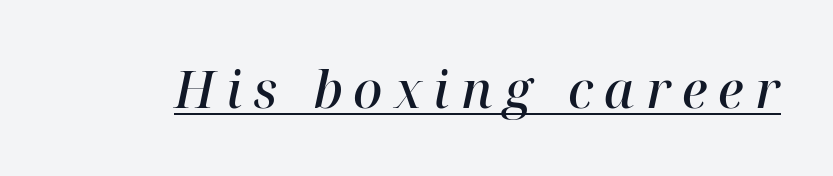
Q: Is the text bold? A: Semi-bold.
Q: Is the text italic (slanted)? A: Yes, it leans right by about 12 degrees.
Q: Is the typeface a serif or a sans-serif typeface? A: Serif.
Q: Is the text underlined? A: Yes.
Q: Is the spacing between letters normal or unusually wide? A: Unusually wide.
Q: Width (condensed, normal, or wide)? A: Normal.
Q: Stroke contrast? A: High.
Q: x-height? A: Medium.
Q: Monospaced? A: No.
